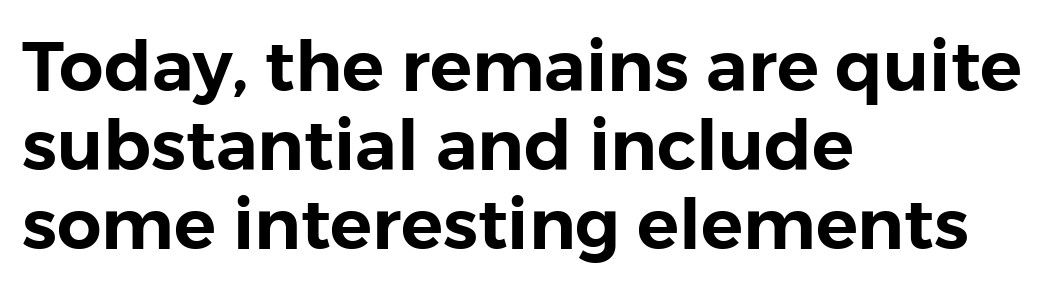
The image shows 70 px sans-serif type, upright; set left-aligned, tight line spacing (1.13x), normal letter spacing, not underlined; low stroke contrast and a medium x-height.
